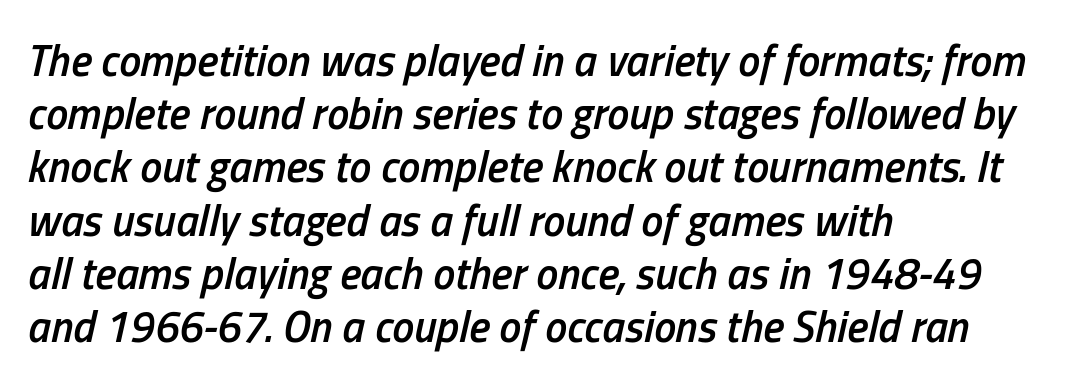
{"italic": "yes", "lean": "right", "slant_degrees": 13, "bold": "semi", "weight": "semibold", "width": "condensed", "stroke_contrast": "low", "x_height": "medium", "monospaced": "no", "underline": "no", "align": "left", "line_spacing_ratio": 1.21, "letter_spacing": "normal", "letter_spacing_em": 0.0, "glyph_px": 44}
